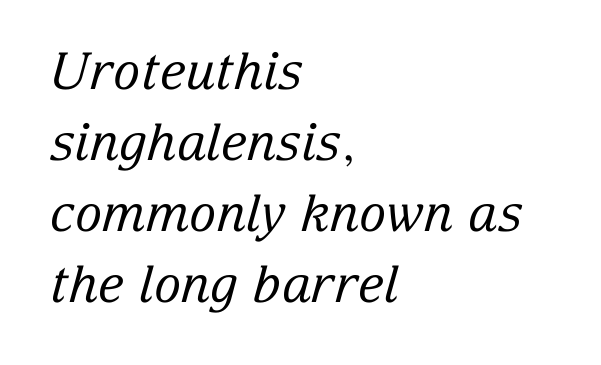
The image shows 51 px regular-weight serif type, italic (leaning right); set left-aligned, normal line spacing (1.39x), normal letter spacing, not underlined; low stroke contrast and a medium x-height.
